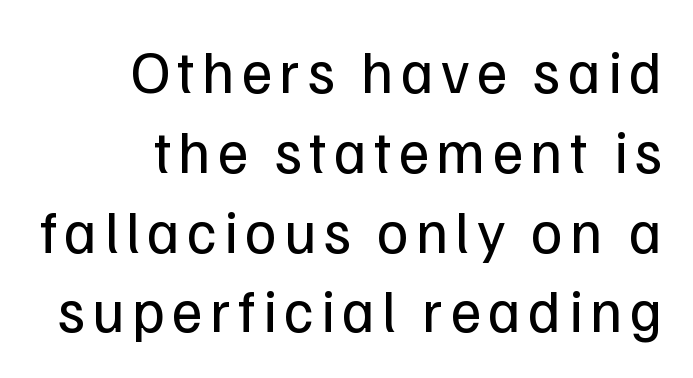
Q: Is the text bold? A: No.
Q: Is the text italic (slanted)? A: No, it is upright.
Q: Is the typeface a serif or a sans-serif typeface? A: Sans-serif.
Q: Is the text underlined? A: No.
Q: How is the paragraph aligned? A: Right-aligned.
Q: Is the spacing between lines tight, normal or loose? A: Normal.
Q: Width (condensed, normal, or wide)? A: Normal.
Q: Stroke contrast? A: Low.
Q: x-height? A: Medium.
Q: Monospaced? A: No.
